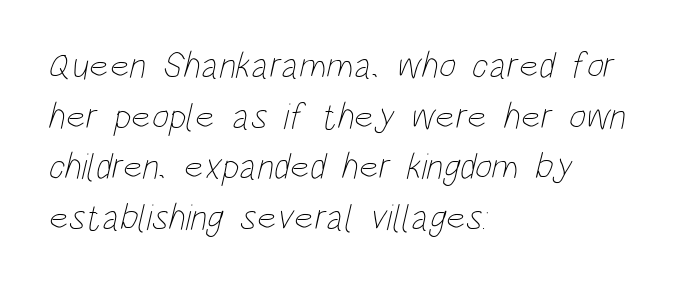
A student would call this left alignment; a typographer would say flush left, rag right. Looks like regular typesetting: each glyph gets only the width it needs. Tracking here is standard; glyphs follow each other at the usual distance. A typesetter would call this leading conventional body-copy spacing. The typeface has the unassuming heft of standard copy or less. Underlining? Definitely not there.
